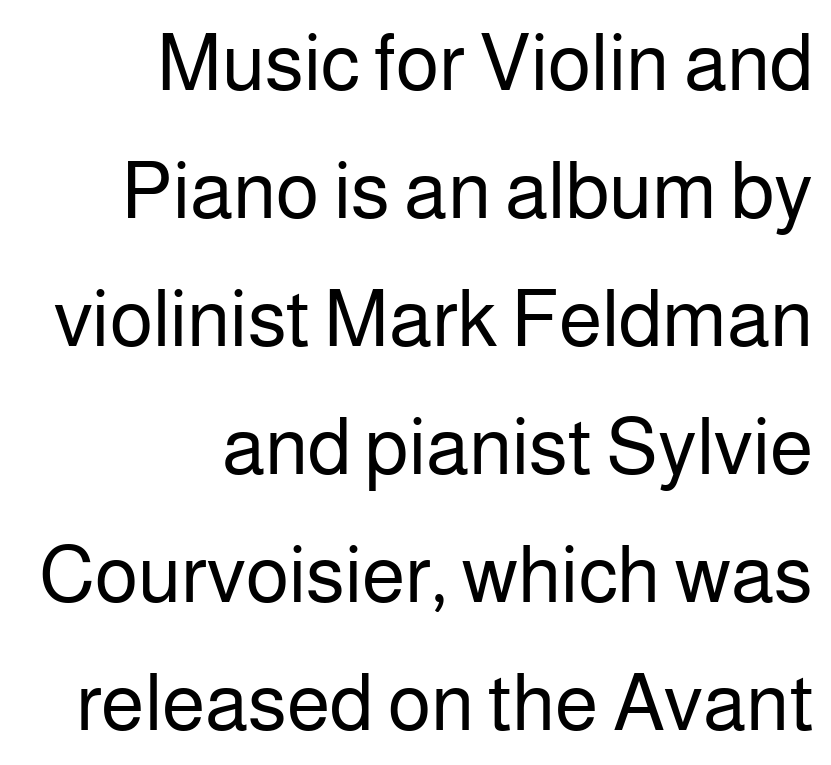
{"serif": "no", "italic": "no", "bold": "no", "weight": "regular", "width": "normal", "stroke_contrast": "low", "x_height": "medium", "monospaced": "no", "underline": "no", "align": "right", "line_spacing": "normal", "line_spacing_ratio": 1.62, "letter_spacing": "normal", "letter_spacing_em": 0.0, "glyph_px": 79}
